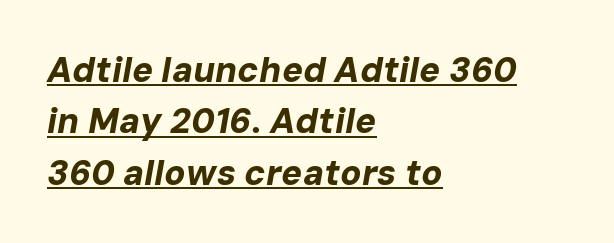
{"italic": "yes", "lean": "right", "slant_degrees": 10, "bold": "yes", "weight": "bold", "width": "normal", "stroke_contrast": "low", "x_height": "medium", "monospaced": "no", "underline": "yes", "align": "left", "line_spacing": "normal", "line_spacing_ratio": 1.47, "letter_spacing": "normal", "letter_spacing_em": 0.0, "glyph_px": 35}
